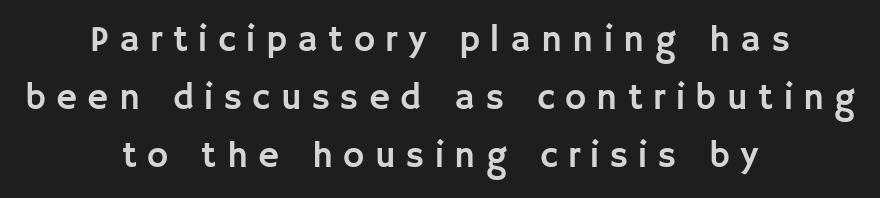
The image shows 36 px sans-serif type, upright; set centered, normal line spacing (1.61x), unusually wide letter spacing (+0.29 em), not underlined; low stroke contrast and a large x-height.
